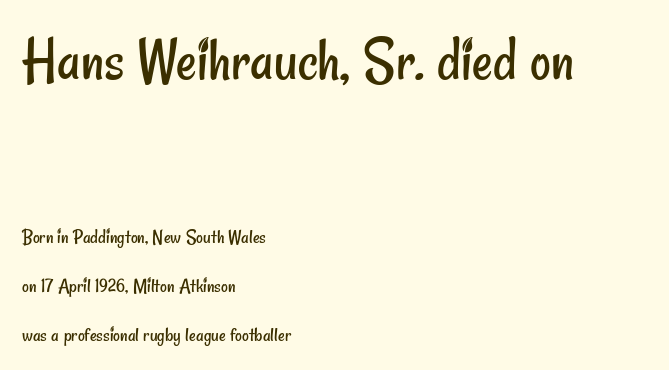
Think of a printed novel: that variable character pitch is what you see here. The passage shown is not bold in any degree. Larger block? The one above; the one below is distinctly smaller. The gap between lines stays unmarked. Is this a sans? Yes — the strokes have no serifs.
